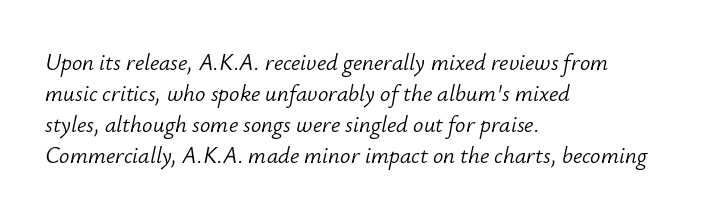
The image shows 23 px text type, italic (leaning right); set left-aligned, normal line spacing (1.35x), normal letter spacing, not underlined.
